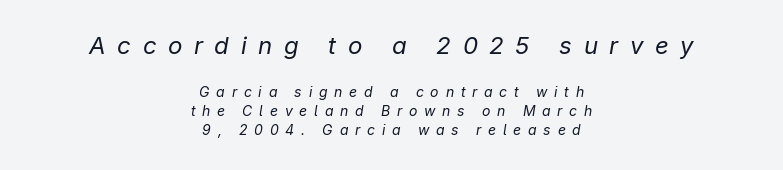
Whoever set this chose a conventional vertical rhythm. The passage shown is not underscored anywhere. Neither beginnings nor endings align; midpoints do. Think standard paragraph weight, or any step lighter than that. If you drew a line through each stem, it would be angled. How are the letters spaced? Widely, with obvious added tracking.
